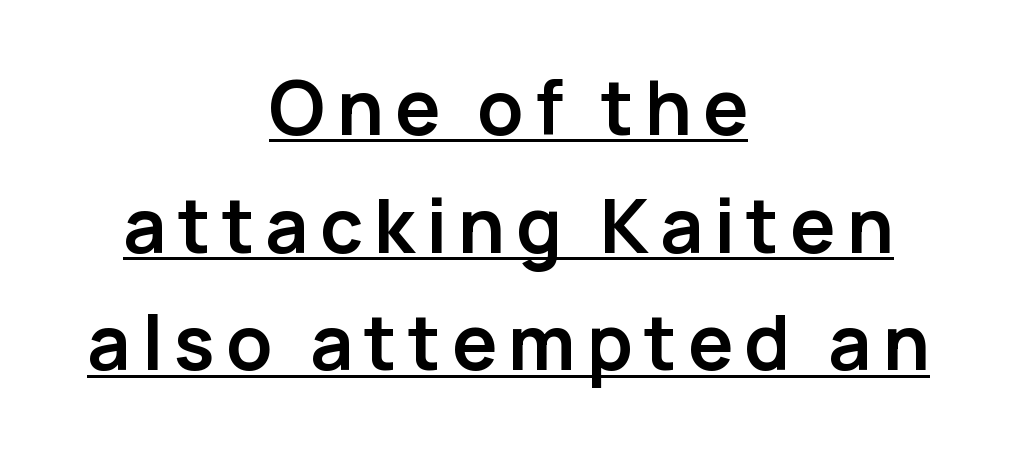
Q: Is the text bold? A: Yes.
Q: Is the text italic (slanted)? A: No, it is upright.
Q: Is the typeface a serif or a sans-serif typeface? A: Sans-serif.
Q: Is the text underlined? A: Yes.
Q: How is the paragraph aligned? A: Centered.
Q: Is the spacing between lines tight, normal or loose? A: Normal.
Q: Width (condensed, normal, or wide)? A: Normal.
Q: Stroke contrast? A: Low.
Q: x-height? A: Medium.
Q: Monospaced? A: No.
